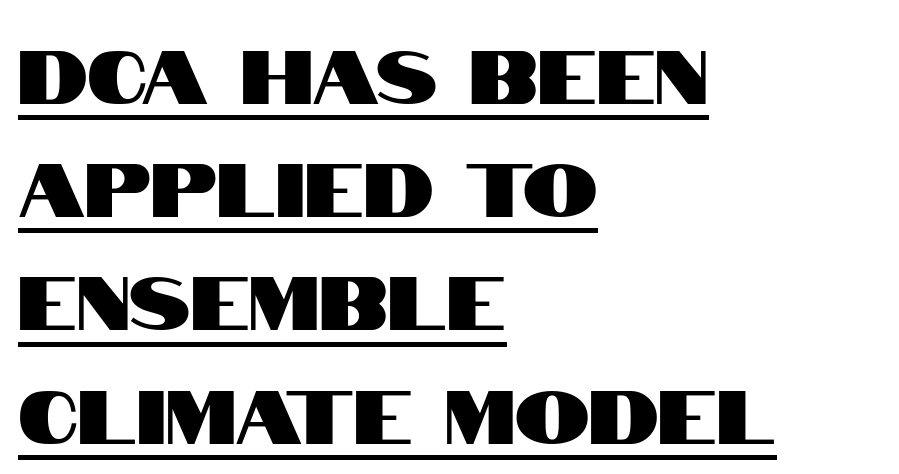
Q: Is the text italic (slanted)? A: No, it is upright.
Q: Is the typeface a serif or a sans-serif typeface? A: Sans-serif.
Q: Is the text underlined? A: Yes.
Q: How is the paragraph aligned? A: Left-aligned.
Q: Is the spacing between letters normal or unusually wide? A: Normal.
Q: Is the spacing between lines tight, normal or loose? A: Normal.
Q: Width (condensed, normal, or wide)? A: Condensed.
Q: Stroke contrast? A: High.
Q: x-height? A: Large.
Q: Monospaced? A: No.
